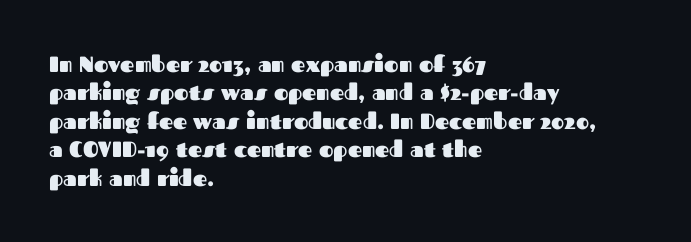
{"italic": "no", "bold": "yes", "underline": "no", "align": "left", "line_spacing": "normal", "line_spacing_ratio": 1.29, "letter_spacing": "normal", "letter_spacing_em": 0.0, "glyph_px": 22}
